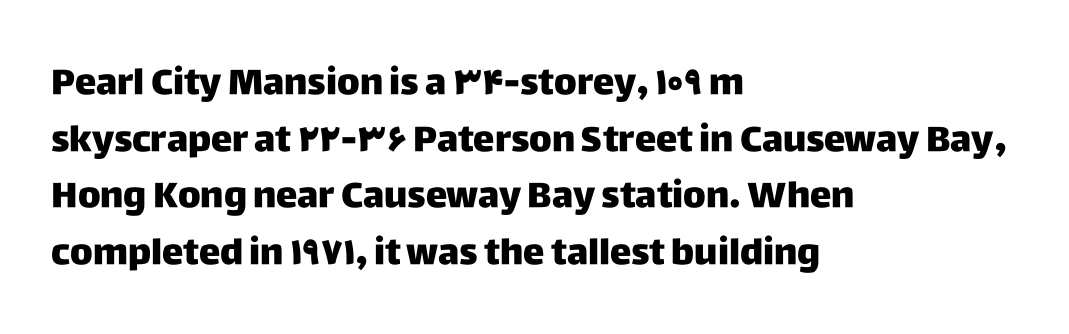
{"serif": "no", "italic": "no", "width": "normal", "stroke_contrast": "low", "x_height": "large", "monospaced": "no", "underline": "no", "align": "left", "line_spacing": "normal", "line_spacing_ratio": 1.57, "letter_spacing": "normal", "letter_spacing_em": 0.0, "glyph_px": 36}
